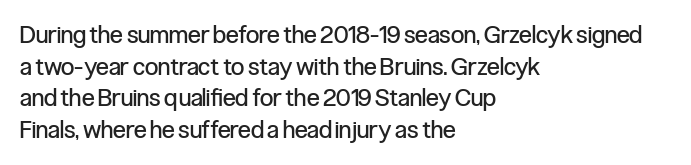
Leftover space on each line is placed entirely after the last word. The typesetting does not lean heavy: it is not bold. Honestly, the letter spacing is just normal — you wouldn't notice it. Underline: absent. If you drew a line through each stem, it would be perfectly vertical.
